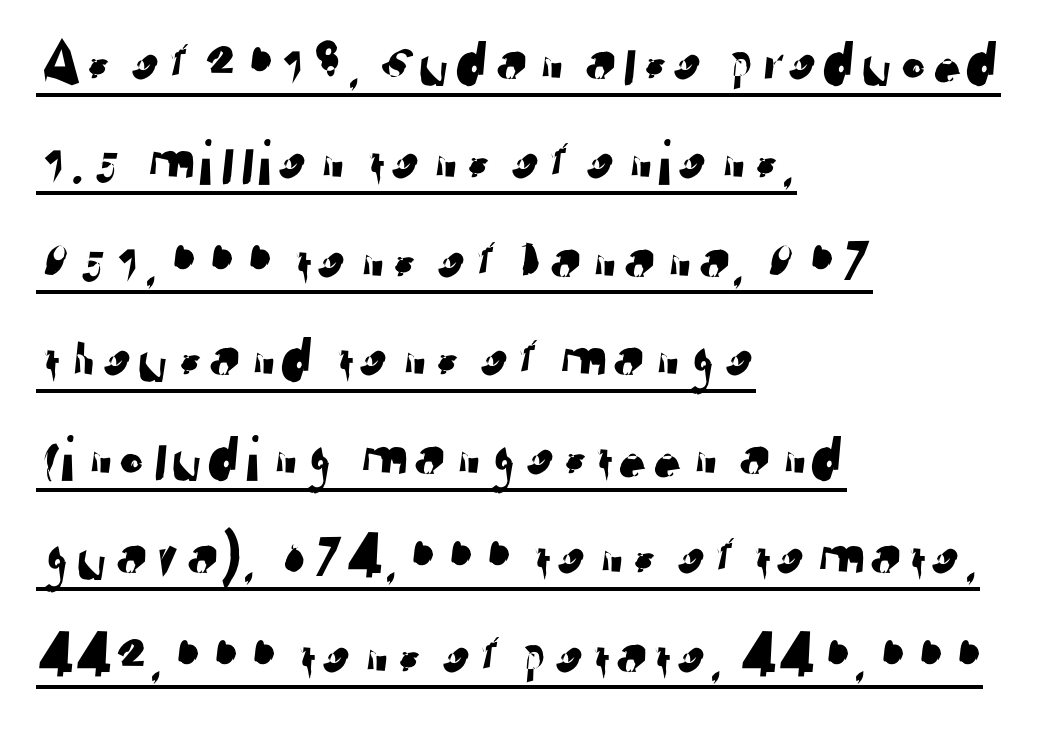
{"serif": "no", "width": "normal", "stroke_contrast": "low", "x_height": "medium", "monospaced": "no", "underline": "yes", "align": "left", "line_spacing": "normal", "line_spacing_ratio": 1.52, "letter_spacing": "normal", "letter_spacing_em": 0.0, "glyph_px": 65}
